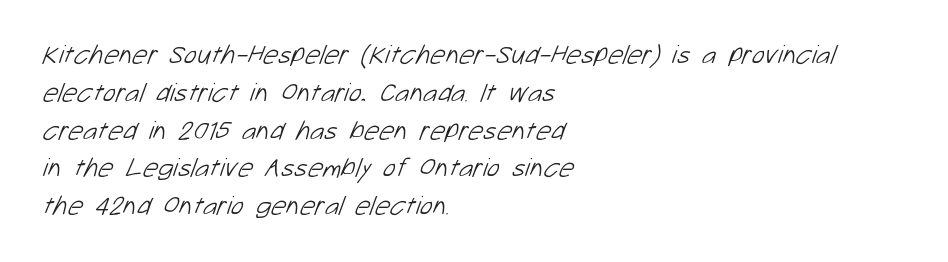
Bold? No — there's no thickening of the strokes. Quick note: interline space is typical. One-word summary of the alignment: left. Words float on clear page, feet unadorned.
